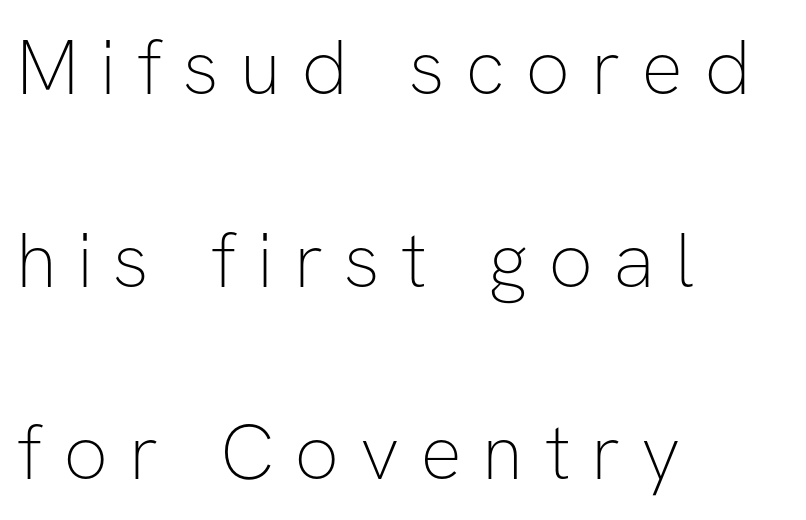
{"serif": "no", "italic": "no", "bold": "no", "weight": "thin", "width": "normal", "stroke_contrast": "low", "x_height": "medium", "monospaced": "no", "underline": "no", "align": "left", "line_spacing": "loose", "line_spacing_ratio": 2.47, "letter_spacing": "wide", "letter_spacing_em": 0.26, "glyph_px": 78}
